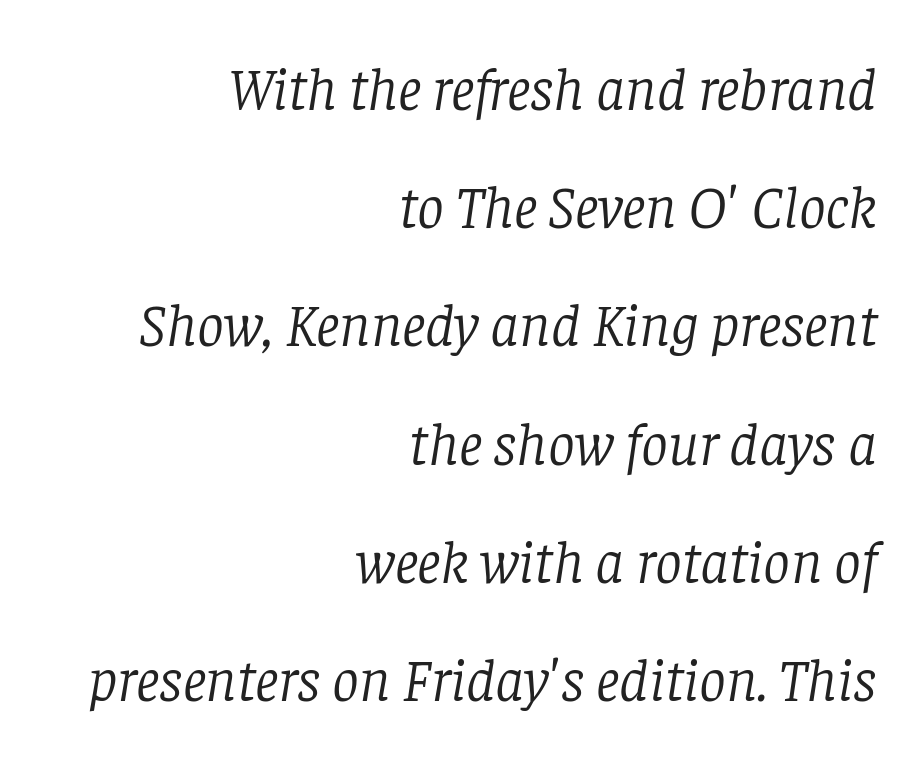
Reading down the block, your eye finds every line finishing at a fixed right position. Proportional: the letters do not fall into vertical columns. Each row of text sits above clean, open space. Regarding leading, the lines here are spaced well apart. These lines are composed in type with serifs. The face used here has a pronounced slope to its letters.
